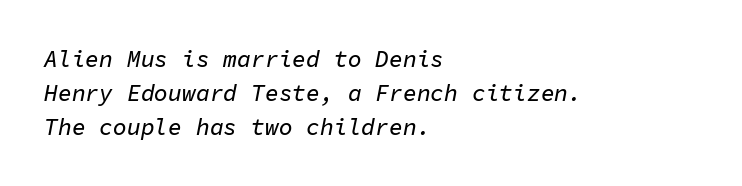
The image shows 23 px text type, italic (leaning right); set left-aligned, normal line spacing (1.47x), normal letter spacing, not underlined.
